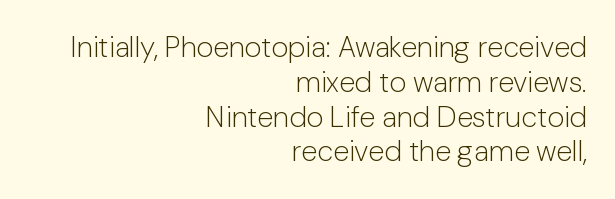
{"serif": "no", "italic": "no", "bold": "no", "weight": "light", "width": "normal", "stroke_contrast": "low", "x_height": "medium", "monospaced": "no", "underline": "no", "align": "right", "line_spacing_ratio": 1.2, "letter_spacing": "normal", "letter_spacing_em": 0.0, "glyph_px": 29}
